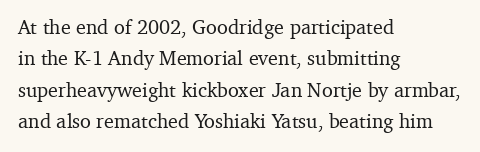
Compared with a centered layout, this one pins lines to the left instead. The space beneath each line is pristine and unruled. The passage shown stacks its lines at a standard gap. Do the letters lean? They stand straight. Spacing between characters is what you'd get straight out of the box.
